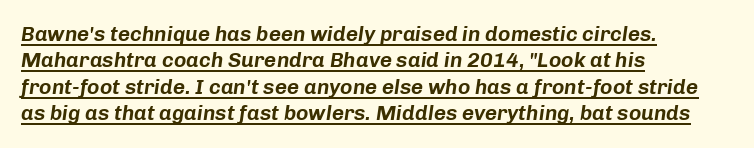
The image shows 21 px text type, italic (leaning right); set left-aligned, normal line spacing (1.26x), normal letter spacing, underlined.
